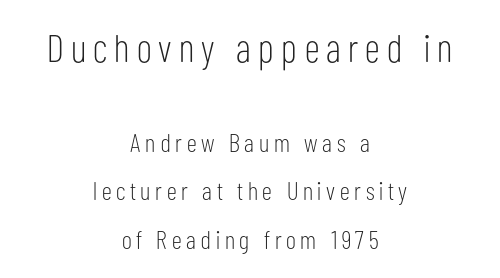
The image shows 39 px light, condensed sans-serif type, upright; set centered, line spacing 1.85x, not underlined; the first (top) block is 1.5x larger; low stroke contrast and a medium x-height.
